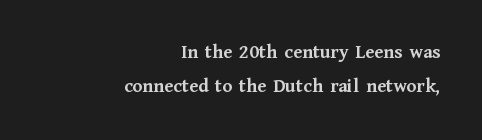
Q: Is the text bold? A: Yes.
Q: Is the text italic (slanted)? A: No, it is upright.
Q: Is the text underlined? A: No.
Q: How is the paragraph aligned? A: Right-aligned.
Q: Is the spacing between letters normal or unusually wide? A: Normal.
Q: Is the spacing between lines tight, normal or loose? A: Normal.
